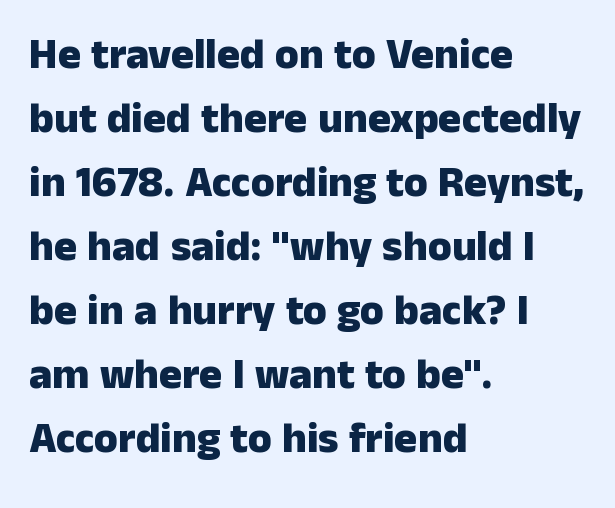
The image shows 43 px heavy sans-serif type, upright; set left-aligned, normal line spacing (1.49x), normal letter spacing, not underlined; low stroke contrast and a medium x-height.
